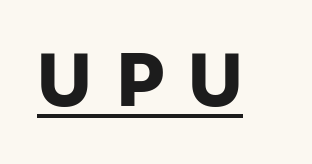
{"serif": "no", "italic": "no", "bold": "yes", "weight": "heavy", "width": "normal", "stroke_contrast": "low", "x_height": "medium", "monospaced": "no", "underline": "yes", "letter_spacing": "wide", "letter_spacing_em": 0.34, "glyph_px": 71}
